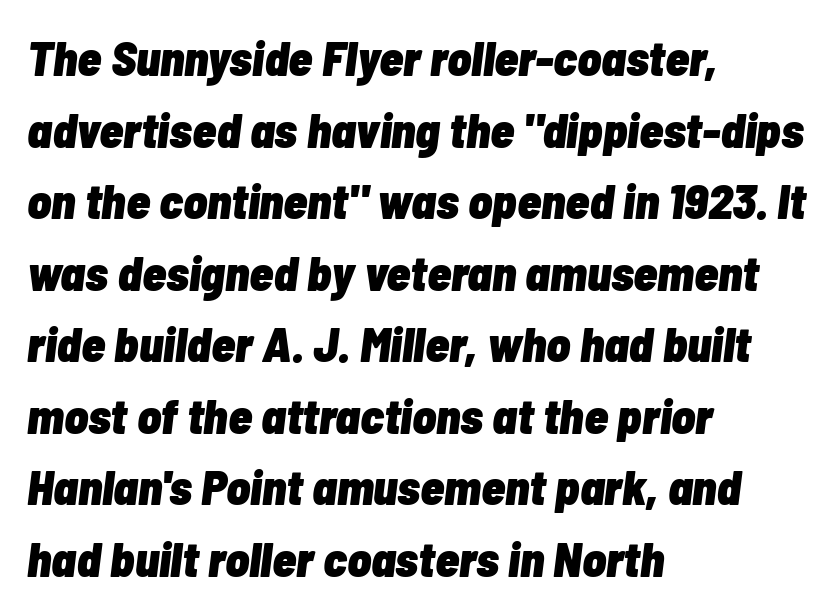
{"italic": "yes", "lean": "right", "slant_degrees": 7, "bold": "yes", "weight": "heavy", "width": "condensed", "stroke_contrast": "low", "x_height": "medium", "monospaced": "no", "underline": "no", "align": "left", "line_spacing": "normal", "line_spacing_ratio": 1.46, "letter_spacing": "normal", "letter_spacing_em": 0.0, "glyph_px": 49}
